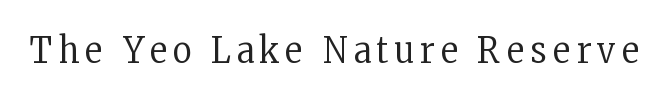
The image shows 37 px regular-weight, condensed serif type, upright; set not underlined; low stroke contrast and a medium x-height.
